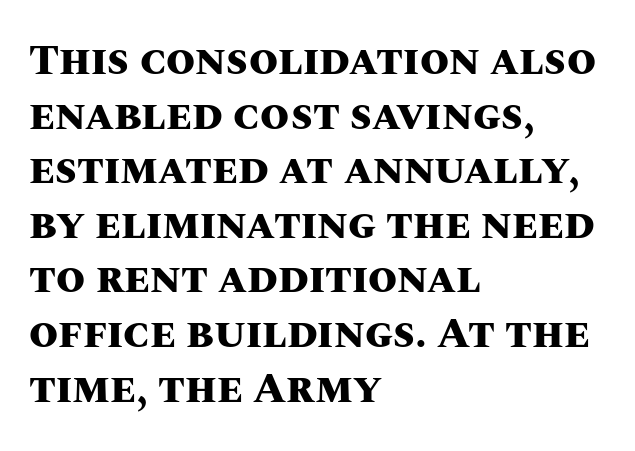
The image shows 42 px heavy type, upright; set left-aligned, normal line spacing (1.3x), normal letter spacing, not underlined; medium stroke contrast and a large x-height.
